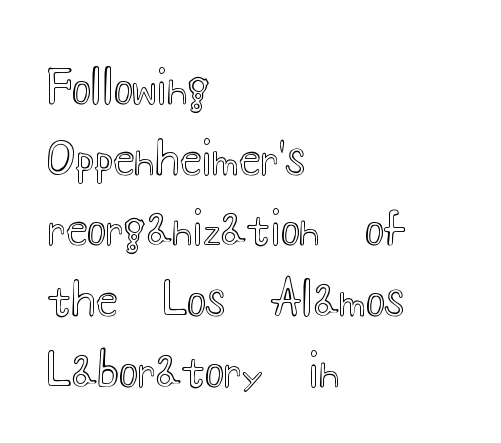
Note the varied advance widths — an 'i' is clearly narrower than an 'm'. Check the space under the baseline: it is left empty. If you measured baseline to baseline, you'd find a middling distance. Does the lettering tilt? It doesn't — this is upright.
